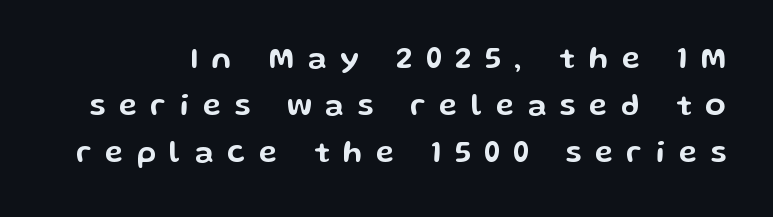
Beneath every word, the page is bare. Italic? Not at all — the glyphs are vertical. Proportional: the letters do not fall into vertical columns. Font category for this specimen: sans-serif. Substantial extra tracking has been applied to these lines.
